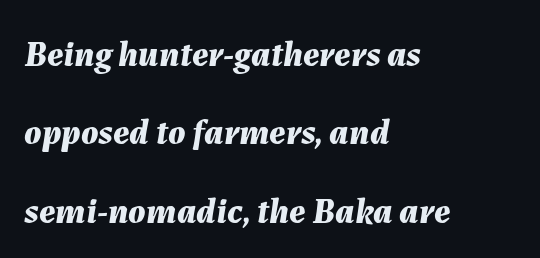
Q: Is the text bold? A: Yes.
Q: Is the text italic (slanted)? A: Yes, it leans right by about 7 degrees.
Q: Is the text underlined? A: No.
Q: How is the paragraph aligned? A: Left-aligned.
Q: Is the spacing between letters normal or unusually wide? A: Normal.
Q: Is the spacing between lines tight, normal or loose? A: Loose.
Q: Width (condensed, normal, or wide)? A: Normal.
Q: Stroke contrast? A: Medium.
Q: x-height? A: Medium.
Q: Monospaced? A: No.
